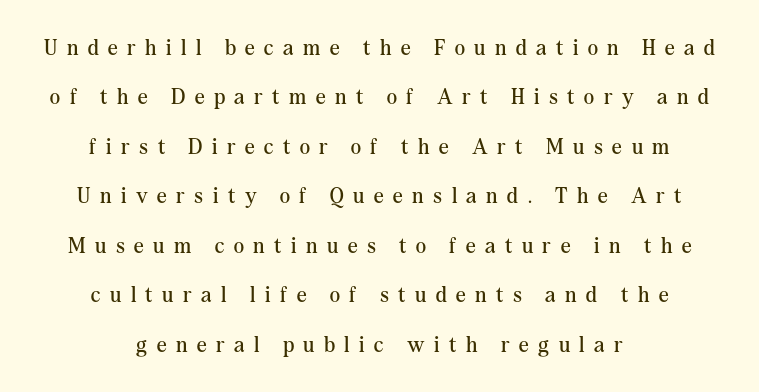
The image shows 22 px text type, upright; set centered, loose line spacing (2.25x), unusually wide letter spacing (+0.43 em), not underlined.
